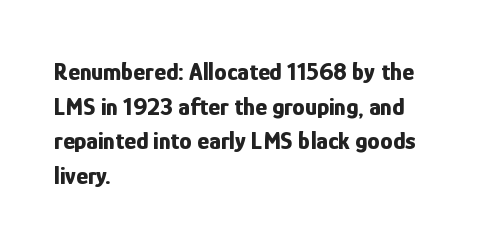
The type sits square on the baseline with zero lean. Summary of weight: heavy, a full bold. Rule under the text: the space is simply empty. Is the letter spacing exaggerated? No — it looks like the ordinary default.
